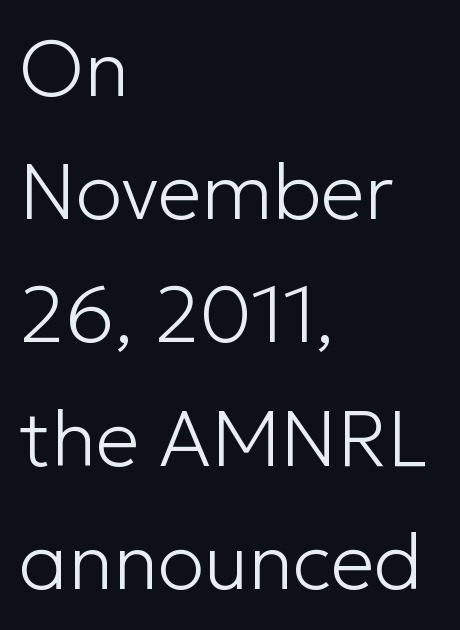
{"serif": "no", "italic": "no", "bold": "no", "weight": "light", "width": "normal", "stroke_contrast": "low", "x_height": "medium", "monospaced": "no", "underline": "no", "align": "left", "line_spacing": "normal", "line_spacing_ratio": 1.58, "letter_spacing": "normal", "letter_spacing_em": 0.0, "glyph_px": 78}
